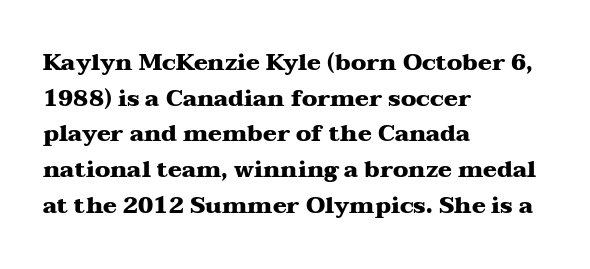
The image shows 23 px bold type, upright; set left-aligned, normal line spacing (1.55x), normal letter spacing, not underlined.
